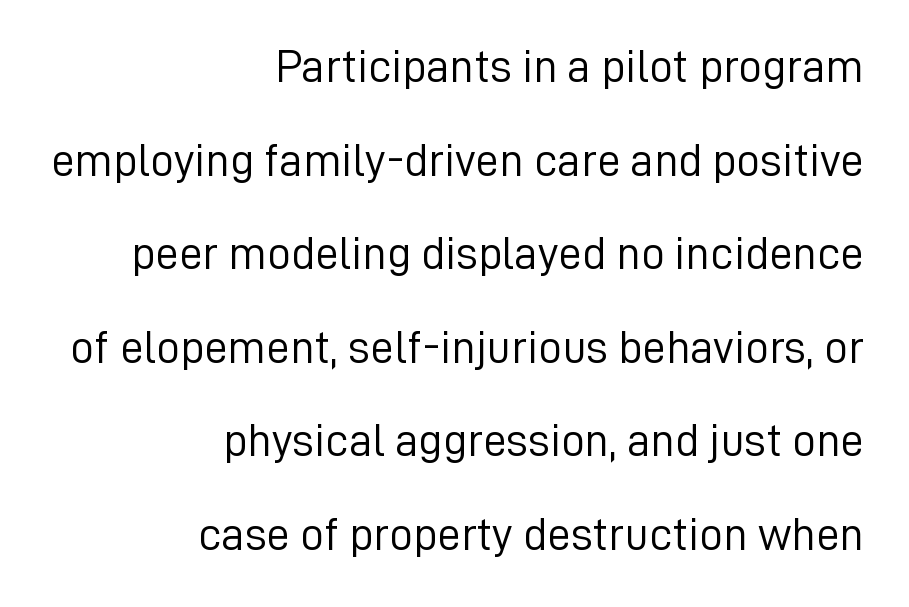
{"serif": "no", "italic": "no", "bold": "no", "weight": "light", "width": "normal", "stroke_contrast": "low", "x_height": "medium", "monospaced": "no", "underline": "no", "align": "right", "line_spacing": "loose", "line_spacing_ratio": 1.99, "letter_spacing": "normal", "letter_spacing_em": 0.0, "glyph_px": 47}
